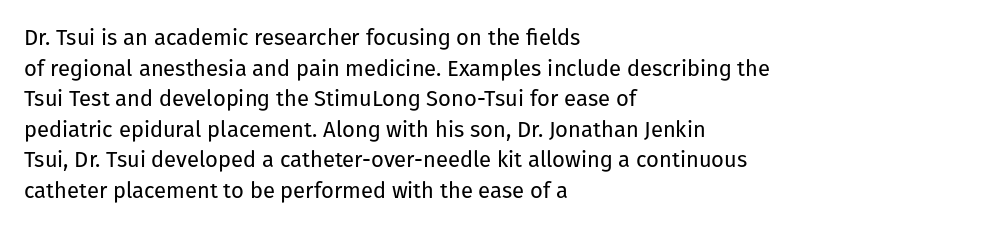
{"italic": "no", "bold": "no", "underline": "no", "align": "left", "line_spacing": "normal", "line_spacing_ratio": 1.39, "letter_spacing": "normal", "letter_spacing_em": 0.0, "glyph_px": 22}
